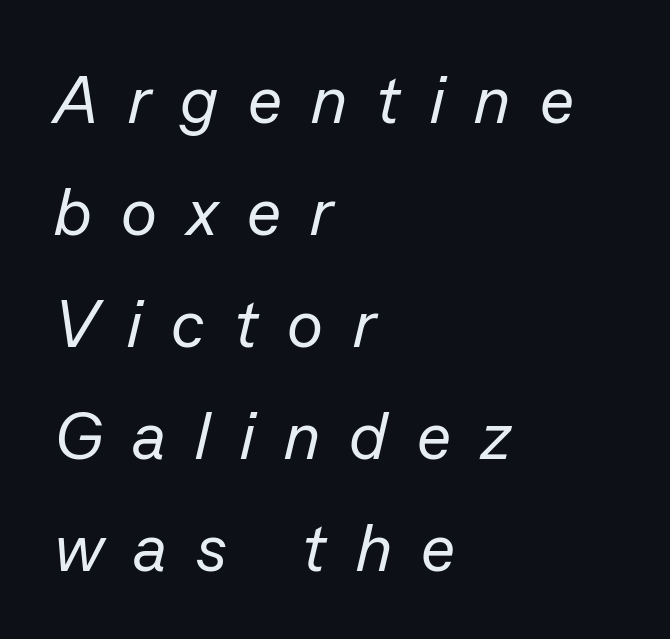
The image shows 67 px regular-weight type, italic (leaning right); set left-aligned, normal line spacing (1.67x), unusually wide letter spacing (+0.44 em), not underlined; low stroke contrast and a medium x-height.
